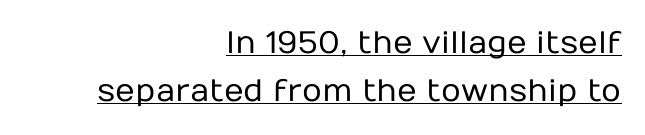
The image shows 31 px regular-weight sans-serif type, upright; set right-aligned, normal line spacing (1.55x), normal letter spacing, underlined; low stroke contrast and a medium x-height.
